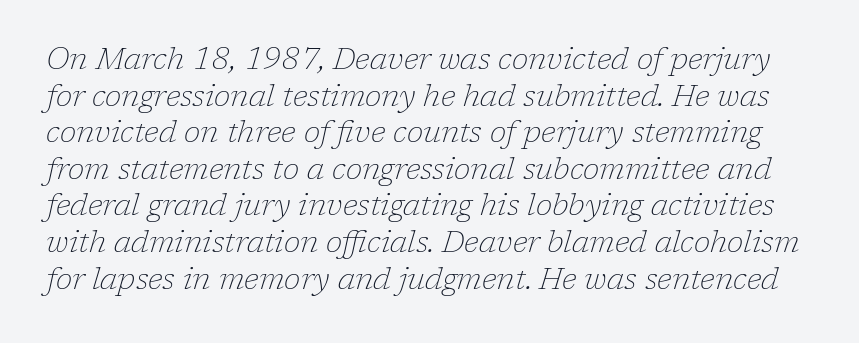
Q: Is the text bold? A: No.
Q: Is the text italic (slanted)? A: Yes, it leans right by about 17 degrees.
Q: Is the typeface a serif or a sans-serif typeface? A: Serif.
Q: Is the text underlined? A: No.
Q: Is the spacing between letters normal or unusually wide? A: Normal.
Q: Width (condensed, normal, or wide)? A: Normal.
Q: Stroke contrast? A: Low.
Q: x-height? A: Medium.
Q: Monospaced? A: No.
